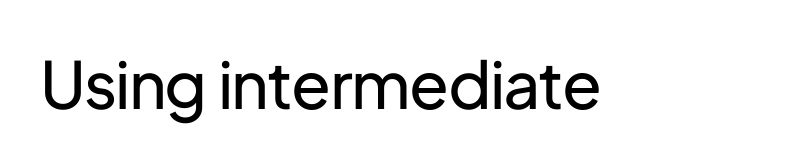
You can tell it's not italic because the verticals are truly vertical. Think of a printed novel: that variable character pitch is what you see here. This rendering employs a face without finishing strokes, i.e., a sans-serif. The area under the type is left untouched. On a weight scale, this lands at 450 or below.
